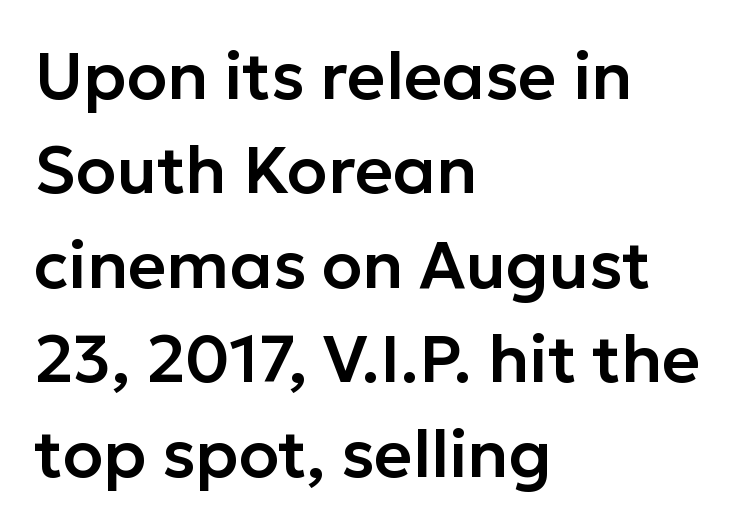
{"serif": "no", "italic": "no", "width": "normal", "stroke_contrast": "low", "x_height": "medium", "monospaced": "no", "underline": "no", "align": "left", "line_spacing": "normal", "line_spacing_ratio": 1.43, "letter_spacing": "normal", "letter_spacing_em": 0.0, "glyph_px": 66}
